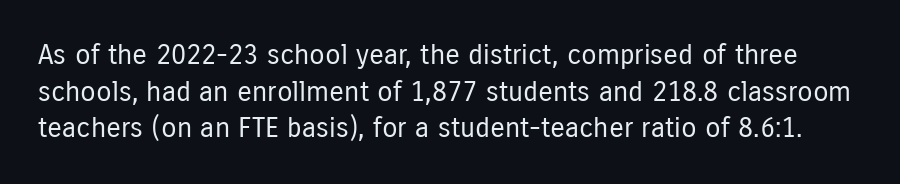
Words float on clear page, feet unadorned. The line texture is even and compact thanks to regular tracking. Vertical spacing — default. A quiet, ordinary-to-light weight characterises the typeface.
